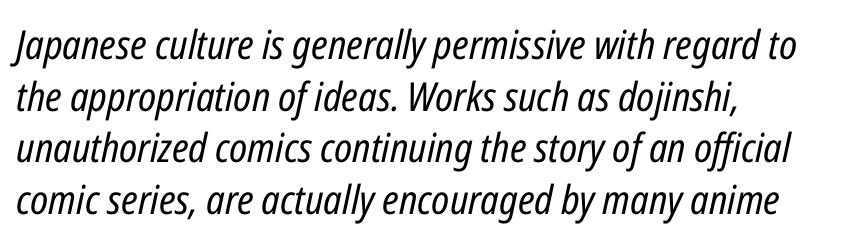
The image shows 40 px regular-weight, condensed type, italic (leaning right); set left-aligned, normal line spacing (1.29x), normal letter spacing, not underlined; low stroke contrast and a medium x-height.
